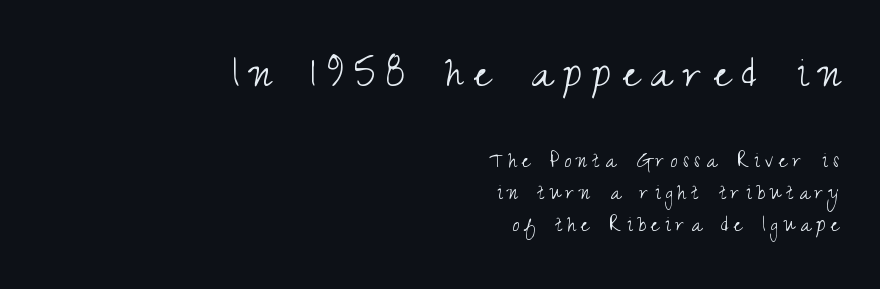
{"serif": "no", "italic": "no", "bold": "no", "weight": "light", "width": "condensed", "stroke_contrast": "medium", "x_height": "small", "monospaced": "no", "underline": "no", "align": "right", "line_spacing": "normal", "line_spacing_ratio": 1.33, "letter_spacing": "wide", "letter_spacing_em": 0.23, "larger_block": "first", "size_ratio": 2.04, "glyph_px": 49}
